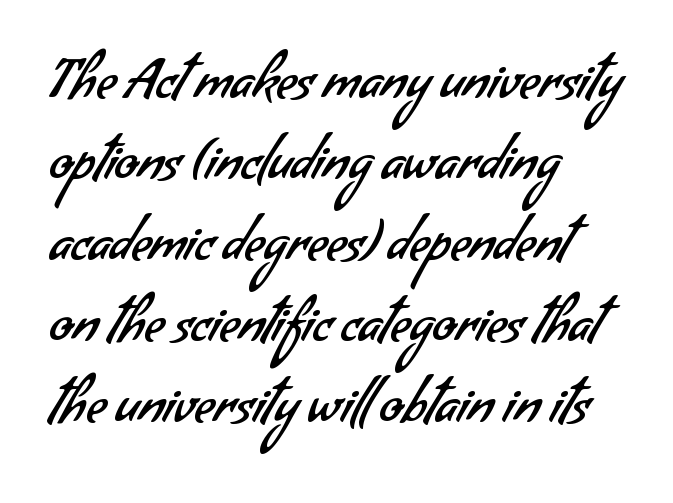
Regarding serifs, this sample does without them. These lines stack with their left ends in a neat column. Weight: in the light-to-regular range. Words float on clear page, feet unadorned. Each new line begins a customary step beneath the previous one. Students, note that the glyphs here touch the page at normal intervals.
